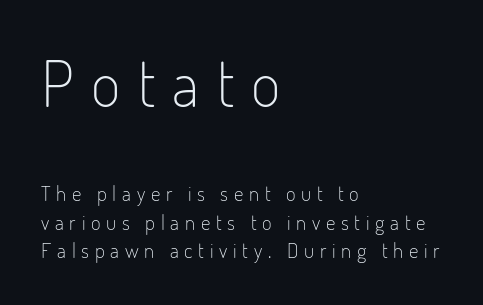
The image shows 64 px light, condensed sans-serif type, upright; set left-aligned, normal line spacing (1.36x), unusually wide letter spacing (+0.27 em), not underlined; the first (top) block is 3.05x larger; low stroke contrast and a small x-height.
